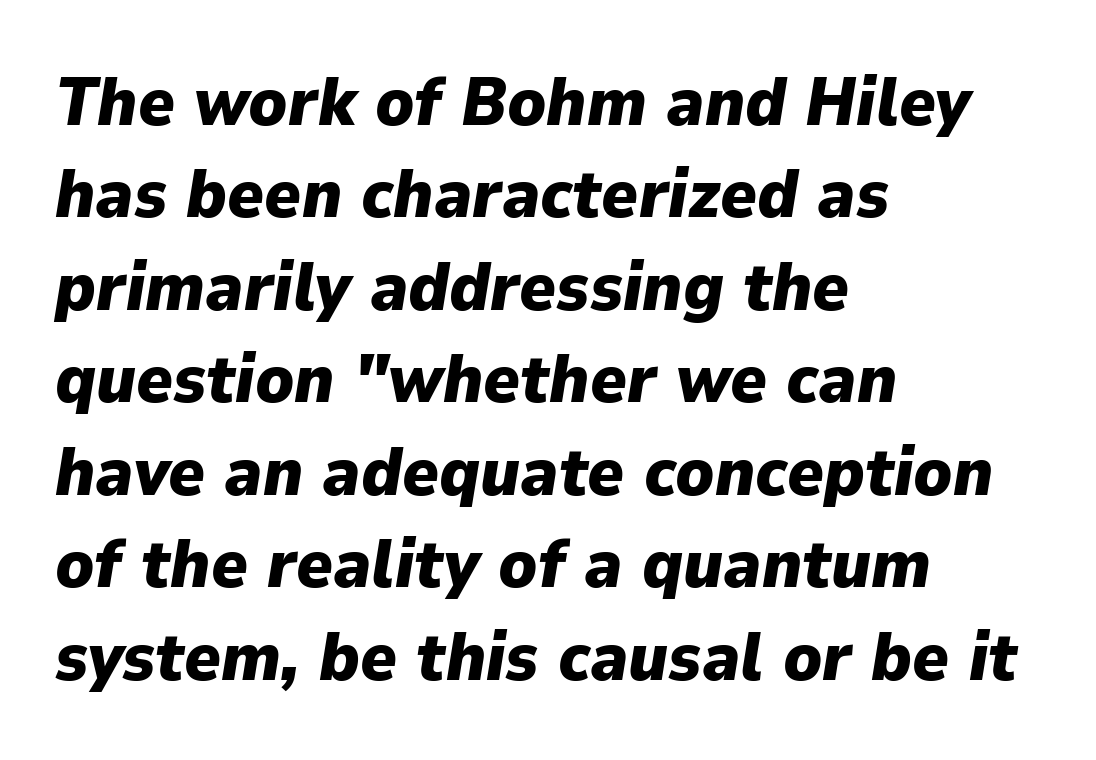
The specimen omits any rule beneath the text block's lines. A student would call this left alignment; a typographer would say flush left, rag right. Standard letterfit; no display-style spreading of the glyphs. Chunky letters — that's bold for sure. These lines are rendered in a variable-pitch font.
